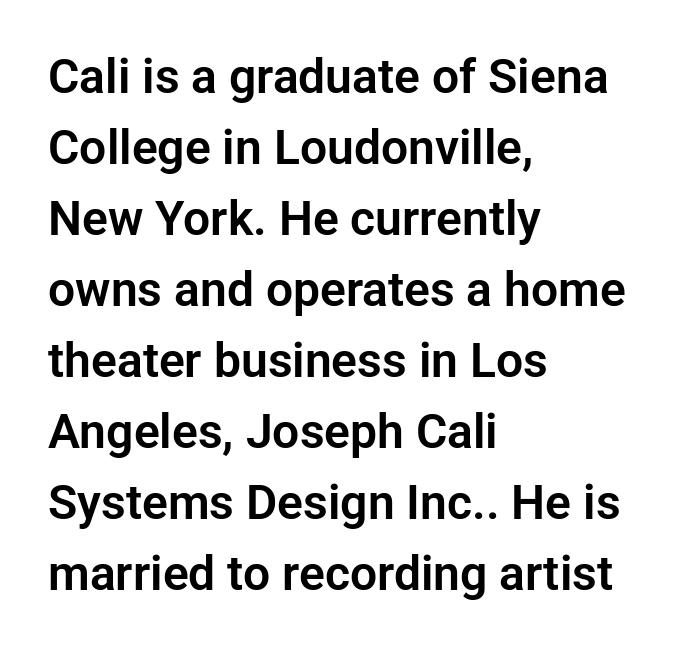
{"serif": "no", "italic": "no", "width": "normal", "stroke_contrast": "low", "x_height": "medium", "monospaced": "no", "underline": "no", "align": "left", "line_spacing": "normal", "line_spacing_ratio": 1.48, "letter_spacing": "normal", "letter_spacing_em": 0.0, "glyph_px": 48}
